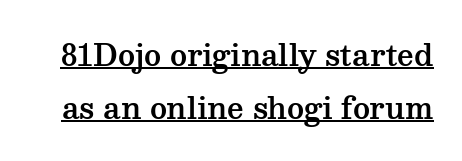
Is there an underline? Yes — a line sits under the letters. The type sits square on the baseline with zero lean. Words appear dense and cohesive because spacing is normal. Are there feet on the stems? There are — it's a serif. This sample has the flowing, uneven cadence of proportional lettering.
